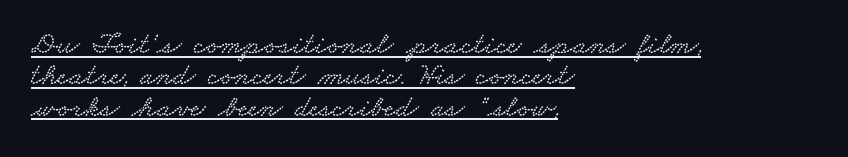
The image shows 31 px wide serif type; set left-aligned, tight line spacing (1.01x), normal letter spacing, underlined; low stroke contrast and a small x-height.
